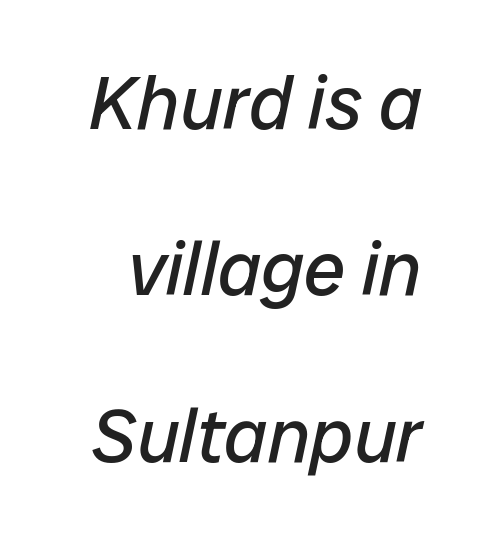
Q: Is the text bold? A: No.
Q: Is the text italic (slanted)? A: Yes, it leans right by about 12 degrees.
Q: Is the text underlined? A: No.
Q: Is the spacing between letters normal or unusually wide? A: Normal.
Q: Is the spacing between lines tight, normal or loose? A: Loose.
Q: Width (condensed, normal, or wide)? A: Normal.
Q: Stroke contrast? A: Low.
Q: x-height? A: Medium.
Q: Monospaced? A: No.
